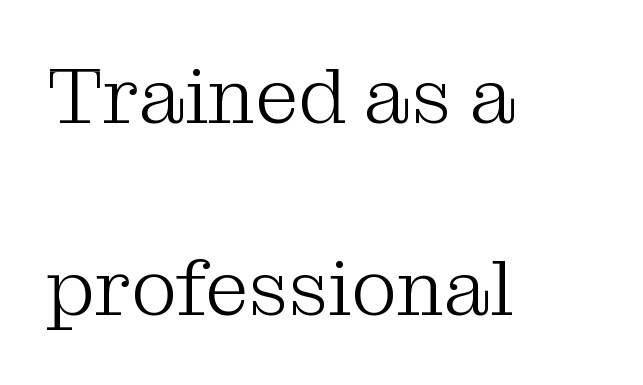
How are the letters spaced? Ordinarily, with no added tracking. The weight tops out at a normal text grade. These lines were composed using upright roman letters. Layout note: lines flush left. Honestly, the rows look like they've been pulled way apart.
